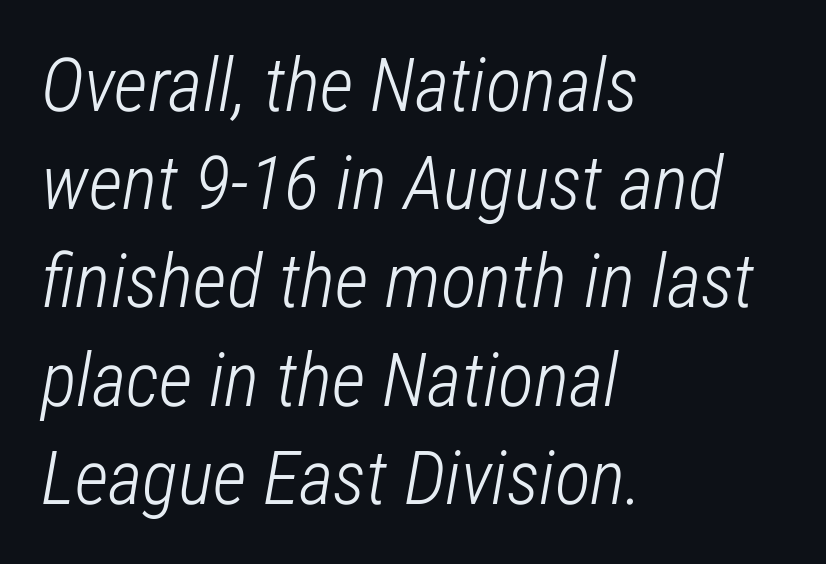
Q: Is the text bold? A: No.
Q: Is the text italic (slanted)? A: Yes, it leans right by about 12 degrees.
Q: Is the text underlined? A: No.
Q: How is the paragraph aligned? A: Left-aligned.
Q: Is the spacing between letters normal or unusually wide? A: Normal.
Q: Is the spacing between lines tight, normal or loose? A: Normal.
Q: Width (condensed, normal, or wide)? A: Condensed.
Q: Stroke contrast? A: Low.
Q: x-height? A: Medium.
Q: Monospaced? A: No.
